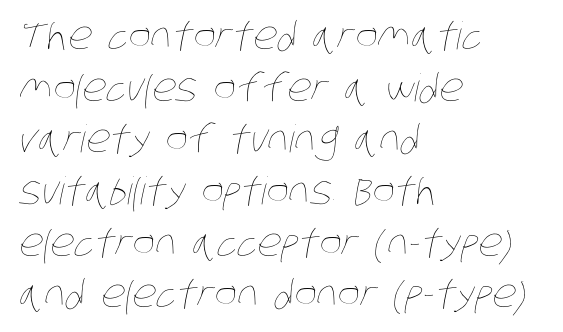
{"bold": "no", "weight": "thin", "width": "condensed", "stroke_contrast": "low", "x_height": "large", "monospaced": "no", "underline": "no", "align": "left", "line_spacing": "normal", "line_spacing_ratio": 1.36, "letter_spacing": "normal", "letter_spacing_em": 0.0, "glyph_px": 38}
